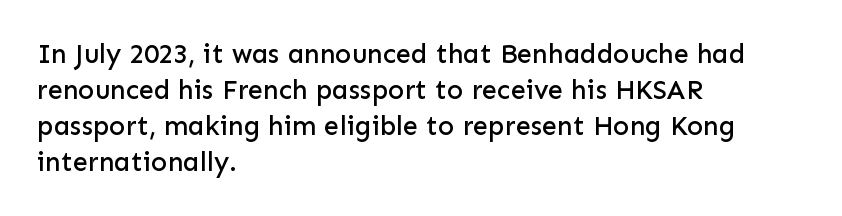
Vertically, the passage feels balanced, rows spaced as you'd expect. The face used here is rendered with its standard letterfit. The words here are not underlined. Posture: straight, roman, zero tilt.
